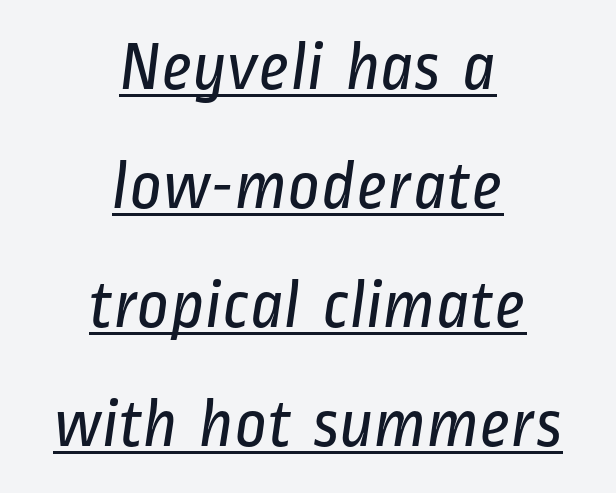
The image shows 70 px regular-weight, condensed sans-serif type; set centered, normal line spacing (1.7x), normal letter spacing, underlined; low stroke contrast and a medium x-height.
